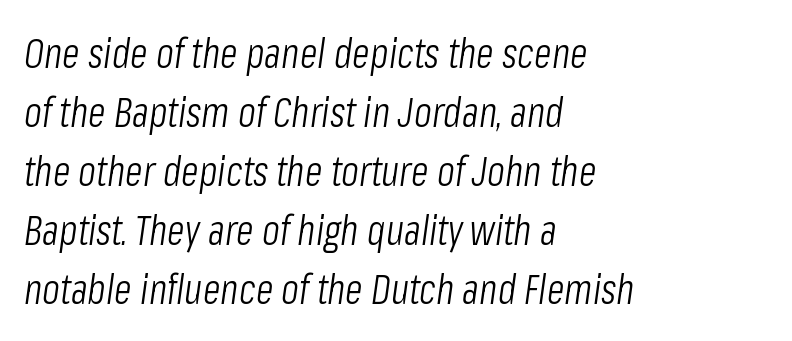
The face used here is proportionally spaced, like ordinary book or web type. The axis of the letterforms is tilted away from vertical. Each line starts at the same left margin while the right side varies. Inter-character spacing is left at the font's built-in metrics. These glyphs show unthickened strokes, regular width or finer.
